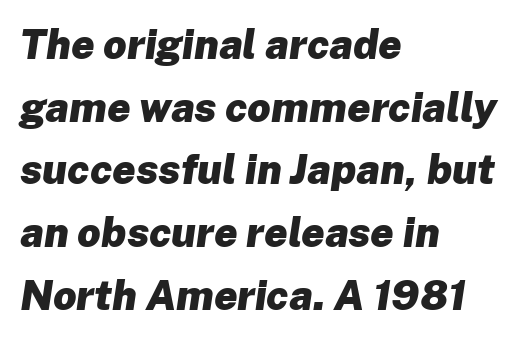
{"italic": "yes", "lean": "right", "slant_degrees": 8, "bold": "yes", "weight": "heavy", "width": "normal", "stroke_contrast": "low", "x_height": "medium", "monospaced": "no", "underline": "no", "align": "left", "line_spacing": "normal", "line_spacing_ratio": 1.53, "letter_spacing": "normal", "letter_spacing_em": 0.0, "glyph_px": 41}
